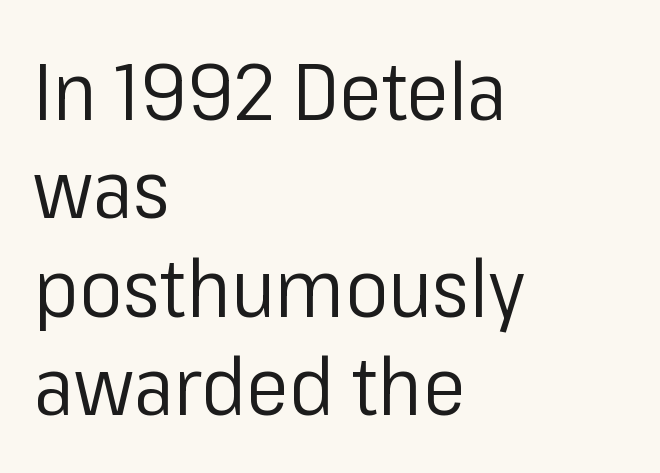
The image shows 80 px regular-weight sans-serif type, upright; set left-aligned, line spacing 1.23x, normal letter spacing, not underlined; low stroke contrast and a medium x-height.
